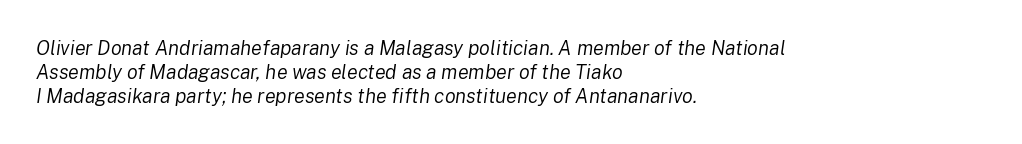
Q: Is the text bold? A: No.
Q: Is the text italic (slanted)? A: Yes, it leans right by about 8 degrees.
Q: Is the text underlined? A: No.
Q: How is the paragraph aligned? A: Left-aligned.
Q: Is the spacing between letters normal or unusually wide? A: Normal.
